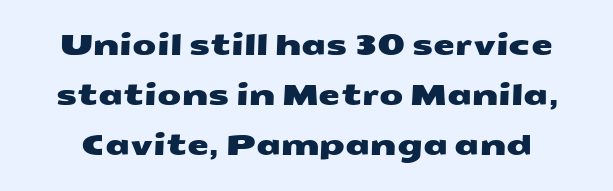
The image shows 28 px wide sans-serif type; set line spacing 1.79x, normal letter spacing, not underlined; medium stroke contrast and a medium x-height.
